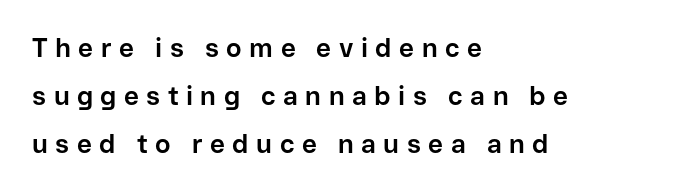
Q: Is the text bold? A: Yes.
Q: Is the text italic (slanted)? A: No, it is upright.
Q: Is the text underlined? A: No.
Q: How is the paragraph aligned? A: Left-aligned.
Q: Is the spacing between letters normal or unusually wide? A: Unusually wide.
